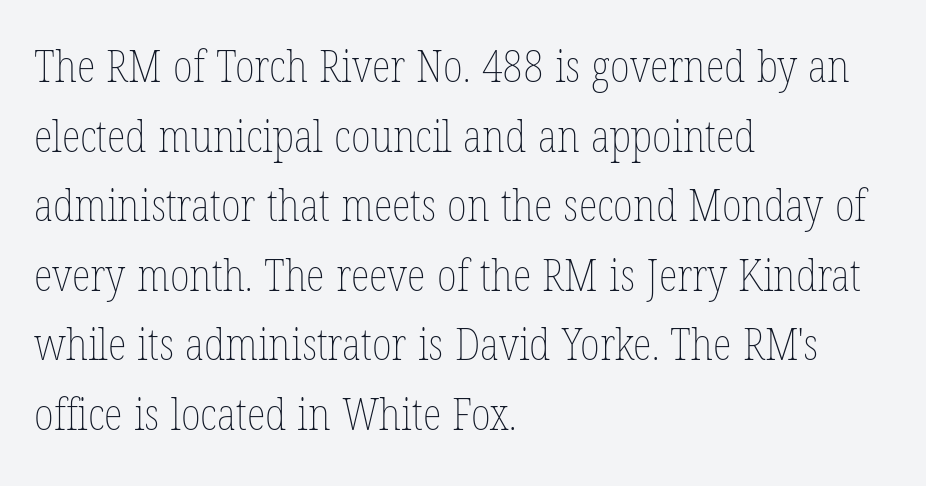
The image shows 44 px thin, condensed type, upright; set left-aligned, normal line spacing (1.58x), normal letter spacing, not underlined; low stroke contrast and a medium x-height.
